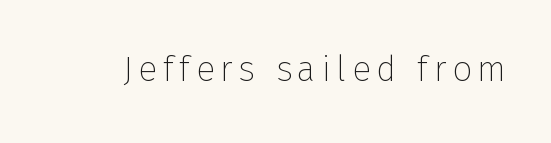
The image shows 35 px thin sans-serif type, upright; set not underlined; low stroke contrast and a medium x-height.
